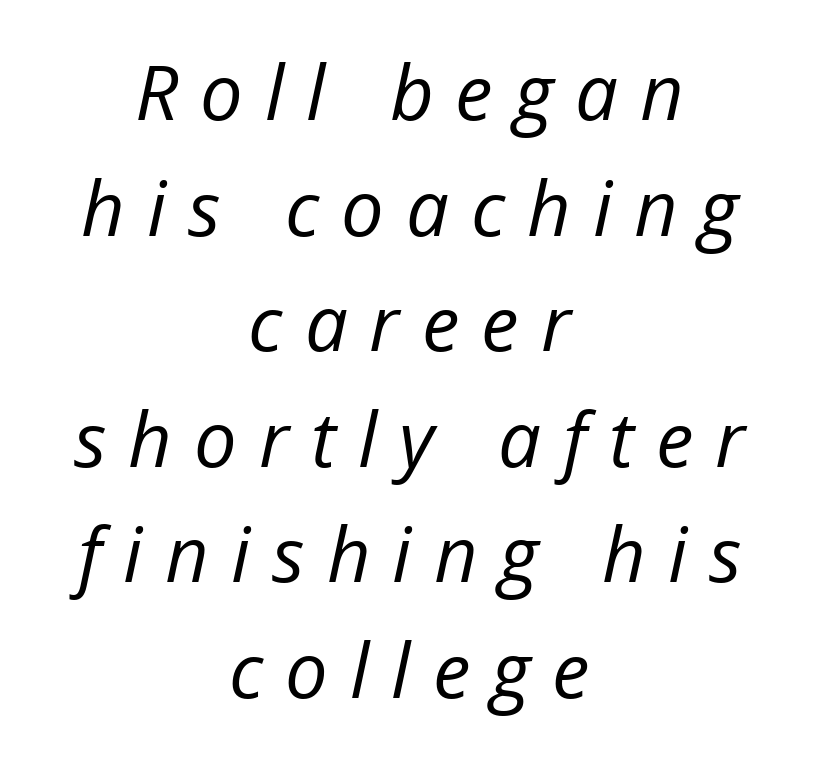
{"italic": "yes", "lean": "right", "slant_degrees": 12, "bold": "no", "weight": "regular", "width": "normal", "stroke_contrast": "low", "x_height": "medium", "monospaced": "no", "underline": "no", "align": "center", "line_spacing": "normal", "line_spacing_ratio": 1.52, "letter_spacing": "wide", "letter_spacing_em": 0.29, "glyph_px": 76}
